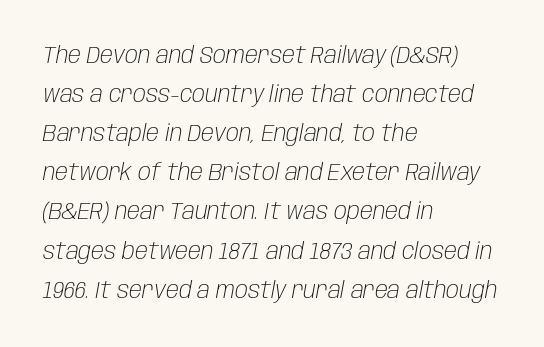
Notice how the passage keeps a crisp vertical edge on the left only. This is not heavy type; no bold has been used. Descender tails drop into unmarked territory. The rendering keeps characters at their native spacing.
